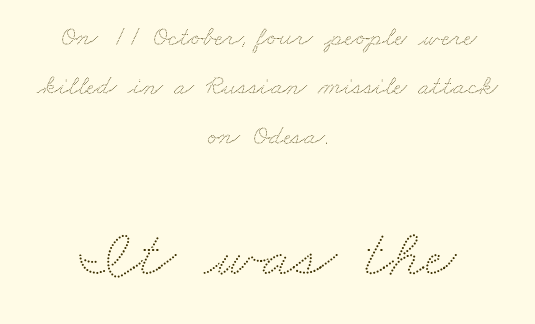
Q: Is the text underlined? A: No.
Q: How is the paragraph aligned? A: Centered.
Q: Is the spacing between letters normal or unusually wide? A: Normal.
Q: Which block of text is set in a larger size, the first (top) or the second (bottom)? A: The second (bottom) one.
Q: Width (condensed, normal, or wide)? A: Wide.
Q: Stroke contrast? A: Low.
Q: x-height? A: Small.
Q: Monospaced? A: No.
